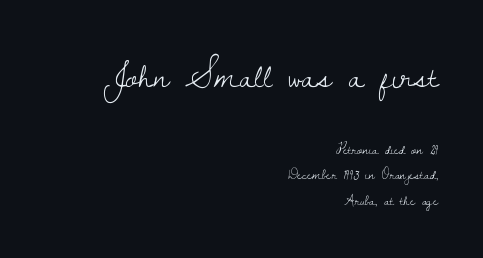
{"serif": "yes", "bold": "no", "weight": "light", "width": "normal", "stroke_contrast": "low", "x_height": "small", "monospaced": "no", "underline": "no", "align": "right", "line_spacing": "normal", "line_spacing_ratio": 1.69, "letter_spacing": "normal", "letter_spacing_em": 0.0, "larger_block": "first", "size_ratio": 2.47, "glyph_px": 37}
